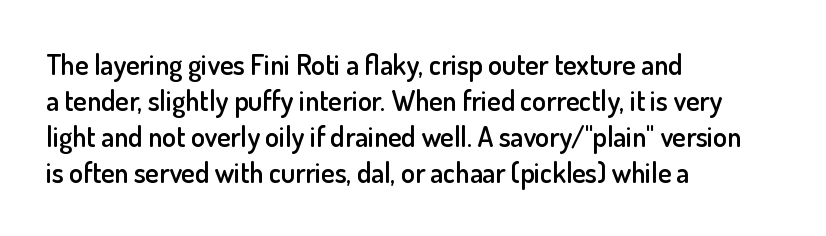
{"serif": "no", "italic": "no", "bold": "semi", "weight": "semibold", "width": "normal", "stroke_contrast": "low", "x_height": "small", "monospaced": "no", "underline": "no", "align": "left", "line_spacing": "normal", "line_spacing_ratio": 1.28, "letter_spacing": "normal", "letter_spacing_em": 0.0, "glyph_px": 28}
